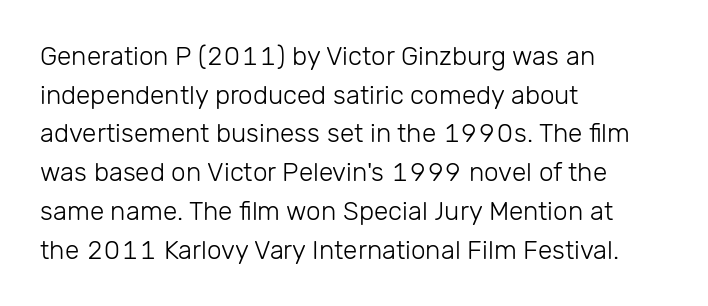
The image shows 26 px text type, upright; set left-aligned, normal line spacing (1.49x), normal letter spacing, not underlined.
